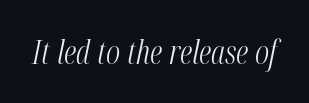
The image shows 32 px light, condensed type, italic (leaning right); set normal letter spacing, not underlined; medium stroke contrast and a medium x-height.
